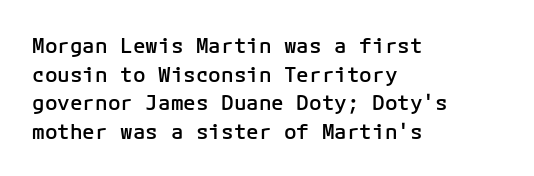
{"italic": "no", "bold": "semi", "underline": "no", "align": "left", "line_spacing": "normal", "line_spacing_ratio": 1.36, "letter_spacing": "normal", "letter_spacing_em": 0.0, "glyph_px": 21}
